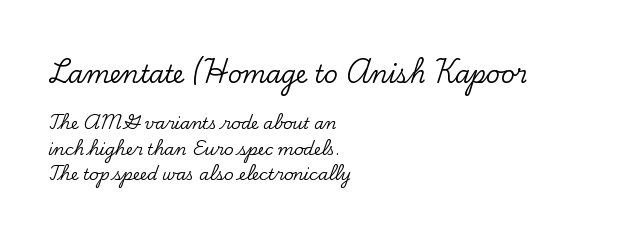
{"underline": "no", "align": "left", "line_spacing": "normal", "line_spacing_ratio": 1.61, "letter_spacing": "normal", "letter_spacing_em": 0.0, "larger_block": "first", "size_ratio": 1.5, "glyph_px": 24}
